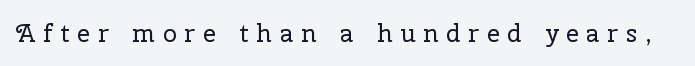
Nope, not italic — everything's standing straight. The cut favours lightness, reaching ordinary text weight at its darkest. A typesetter would call this heavily tracked-out type. Type without underlining.
